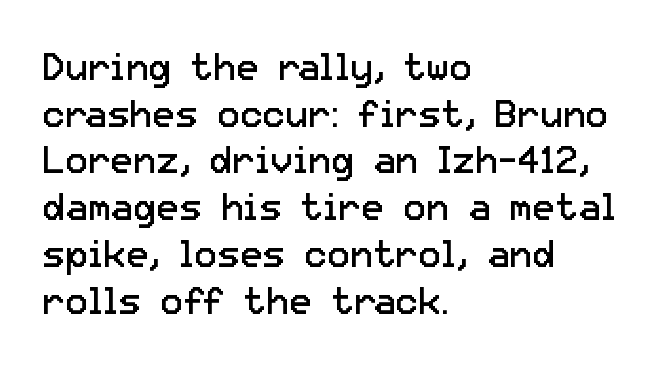
{"serif": "no", "italic": "no", "bold": "no", "weight": "regular", "width": "normal", "stroke_contrast": "low", "x_height": "medium", "monospaced": "no", "underline": "no", "align": "left", "line_spacing_ratio": 1.23, "letter_spacing": "normal", "letter_spacing_em": 0.0, "glyph_px": 38}
